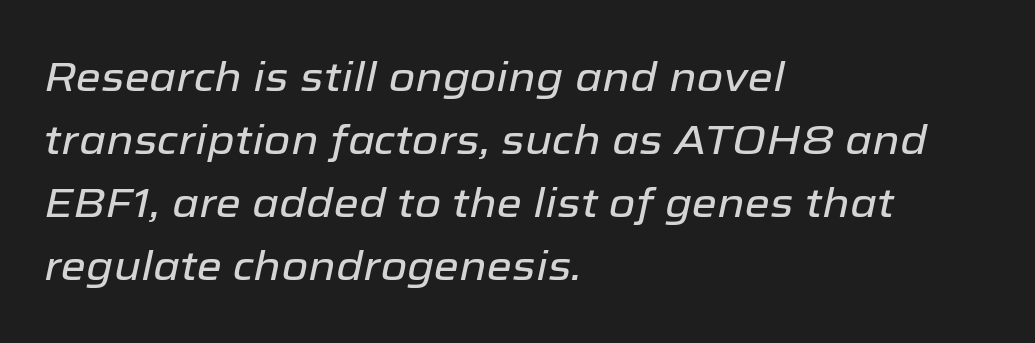
The letterforms sit shoulder to shoulder at normal distance. Underline: absent. The letters are slanted; this is an italic face. Caption: multi-line text, flush left, ragged right.
